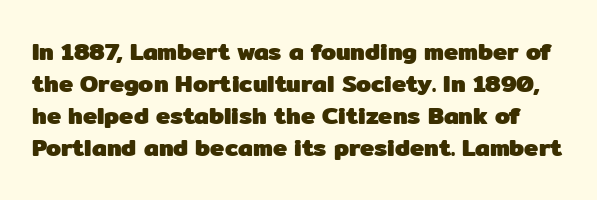
The image shows 24 px bold type, upright; set normal line spacing (1.34x), normal letter spacing, not underlined.
